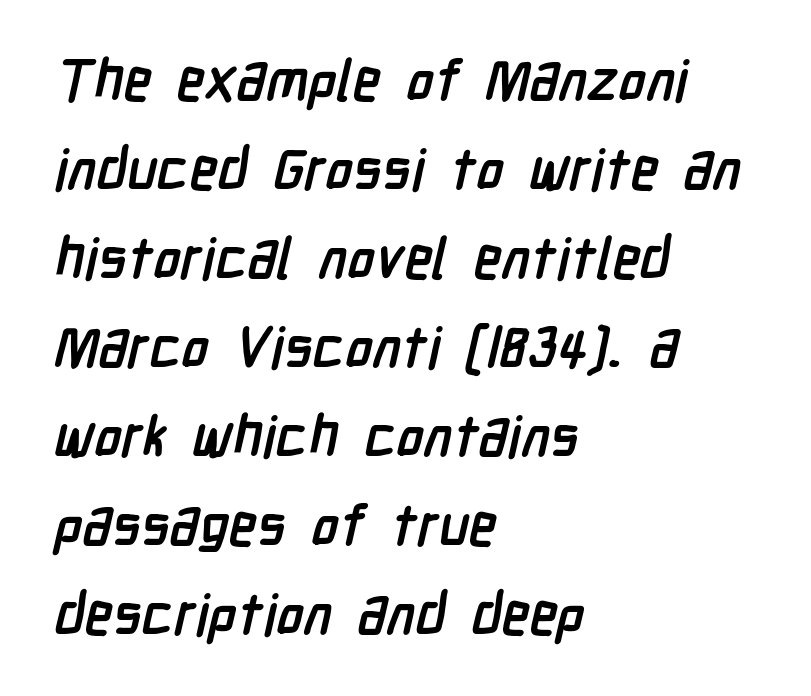
The letters advance in unequal steps, a hallmark of proportional type. These lines are composed in type without serifs. These lines sit exactly where default settings would place them. These lines are set flush left with a ragged right edge. The sample has been set heavy, in full bold. Check the space under the baseline: it is left empty.
